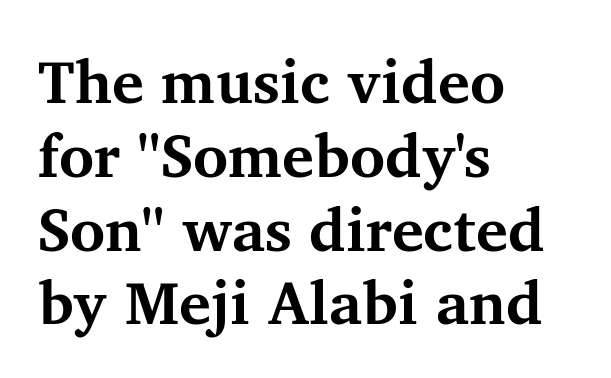
Q: Is the text bold? A: Yes.
Q: Is the text italic (slanted)? A: No, it is upright.
Q: Is the typeface a serif or a sans-serif typeface? A: Serif.
Q: Is the text underlined? A: No.
Q: How is the paragraph aligned? A: Left-aligned.
Q: Is the spacing between letters normal or unusually wide? A: Normal.
Q: Width (condensed, normal, or wide)? A: Normal.
Q: Stroke contrast? A: Medium.
Q: x-height? A: Medium.
Q: Monospaced? A: No.
